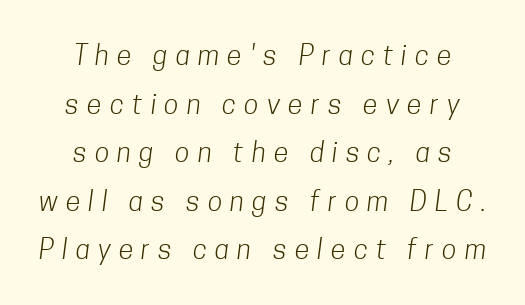
The image shows 27 px text type; set centered, line spacing 1.8x, unusually wide letter spacing (+0.3 em), not underlined.
